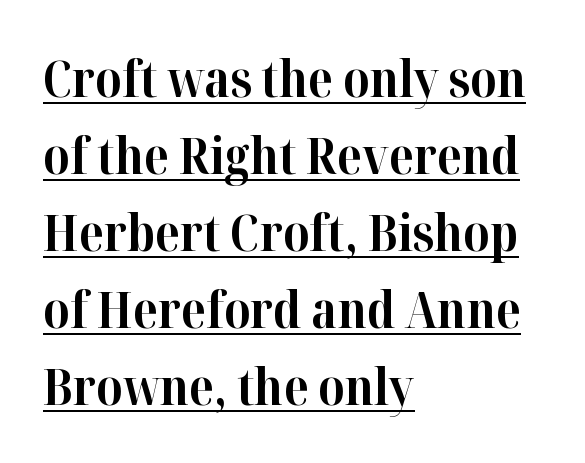
{"serif": "yes", "italic": "no", "bold": "yes", "weight": "bold", "width": "normal", "stroke_contrast": "high", "x_height": "medium", "monospaced": "no", "underline": "yes", "align": "left", "line_spacing": "normal", "line_spacing_ratio": 1.54, "letter_spacing": "normal", "letter_spacing_em": 0.0, "glyph_px": 50}
